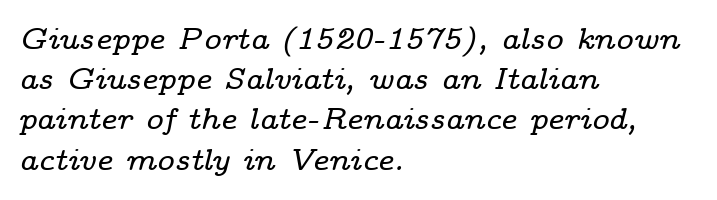
Q: Is the text italic (slanted)? A: Yes, it leans right by about 14 degrees.
Q: Is the typeface a serif or a sans-serif typeface? A: Serif.
Q: Is the text underlined? A: No.
Q: How is the paragraph aligned? A: Left-aligned.
Q: Is the spacing between letters normal or unusually wide? A: Normal.
Q: Is the spacing between lines tight, normal or loose? A: Normal.
Q: Width (condensed, normal, or wide)? A: Wide.
Q: Stroke contrast? A: Low.
Q: x-height? A: Medium.
Q: Monospaced? A: No.
